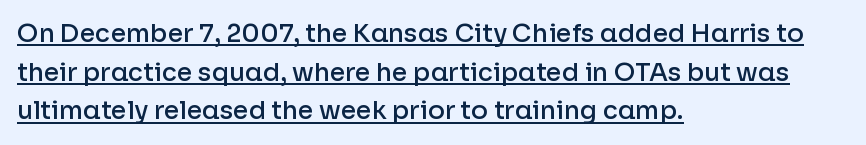
Does the lettering tilt? It doesn't — this is upright. The string is rendered with underlining switched on. Where is the straight margin? On the left. Here the glyphs are tracked normally, forming tight word shapes. As a designer I'd log this as weight 600, semibold.
